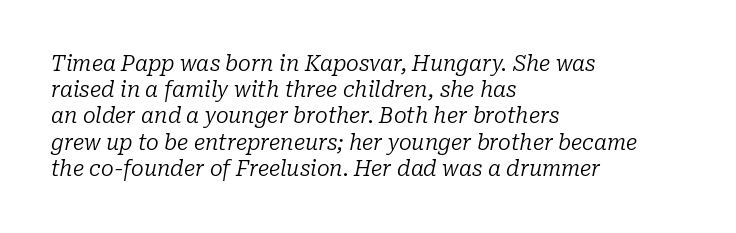
Q: Is the text bold? A: No.
Q: Is the text italic (slanted)? A: Yes, it leans right by about 10 degrees.
Q: Is the text underlined? A: No.
Q: How is the paragraph aligned? A: Left-aligned.
Q: Is the spacing between letters normal or unusually wide? A: Normal.
Q: Is the spacing between lines tight, normal or loose? A: Normal.
